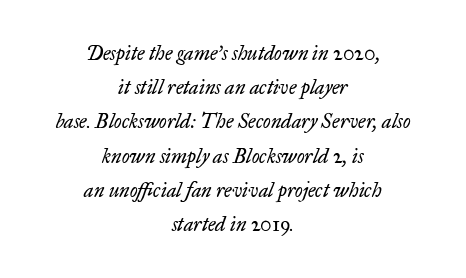
Stems and bowls with no extra thickness — not bold. Words appear dense and cohesive because spacing is normal. A clean baseline with only descenders dipping below it. Casual observation: everything's sitting right in the middle.
